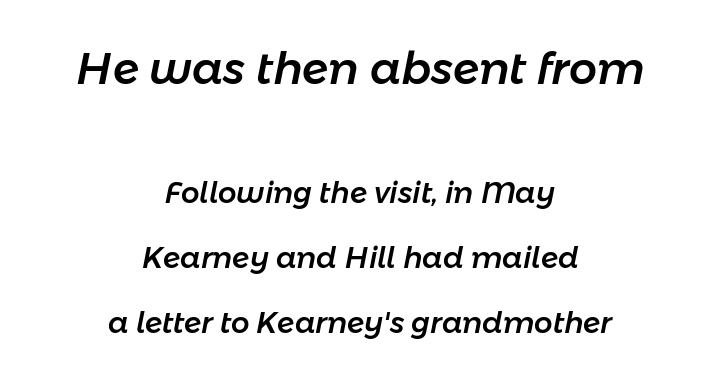
The image shows 44 px text type, italic (leaning right); set centered, loose line spacing (2.23x), normal letter spacing, not underlined; the first (top) block is 1.52x larger; low stroke contrast and a medium x-height.
